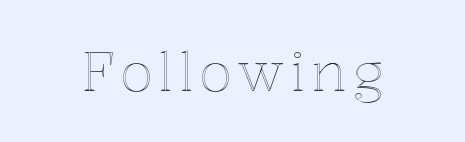
The lettering stays uniformly vertical, giving the passage a roman look. The string is rendered with underlining switched off. The face used here is proportionally spaced, like ordinary book or web type.
